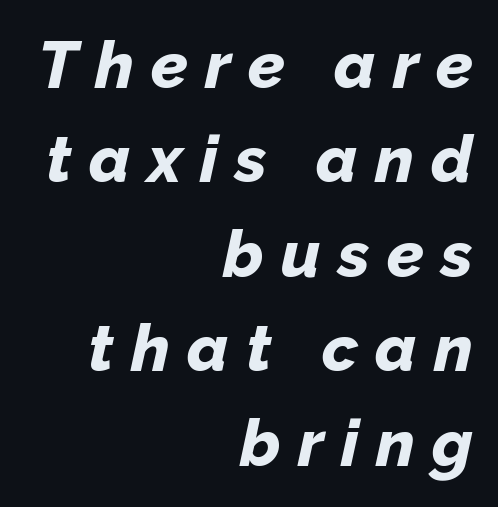
Between one letter and the next there's a generous, obvious gap. The glyphs look as if they've been sheared to an angle. Chunky letters — that's bold for sure. The ragged edge is on the left, which tells us the setting is flush right. Rule under the text: the space is simply empty. Is this a fixed-width face? No — the glyphs have proportional, varying widths.
